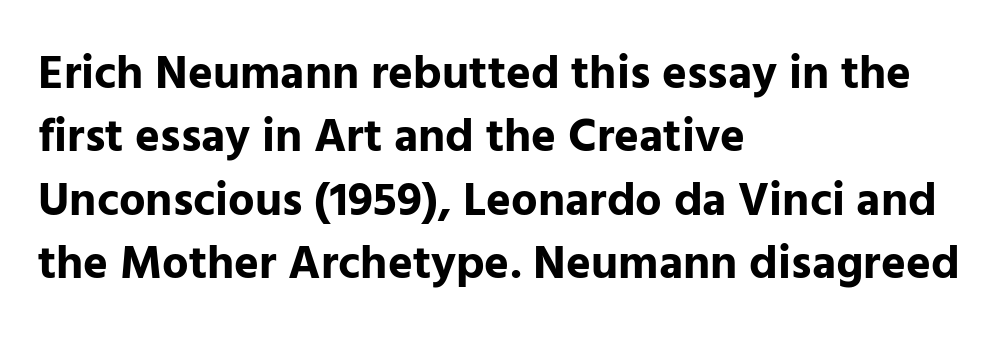
Q: Is the text bold? A: Yes.
Q: Is the text italic (slanted)? A: No, it is upright.
Q: Is the typeface a serif or a sans-serif typeface? A: Sans-serif.
Q: Is the text underlined? A: No.
Q: How is the paragraph aligned? A: Left-aligned.
Q: Is the spacing between letters normal or unusually wide? A: Normal.
Q: Is the spacing between lines tight, normal or loose? A: Normal.
Q: Width (condensed, normal, or wide)? A: Normal.
Q: Stroke contrast? A: Low.
Q: x-height? A: Medium.
Q: Monospaced? A: No.
